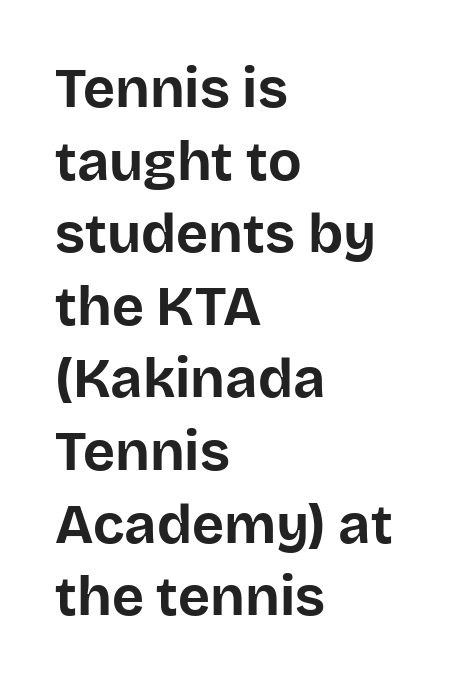
{"serif": "no", "italic": "no", "bold": "yes", "weight": "bold", "width": "normal", "stroke_contrast": "low", "x_height": "large", "monospaced": "no", "underline": "no", "align": "left", "line_spacing": "normal", "line_spacing_ratio": 1.32, "letter_spacing": "normal", "letter_spacing_em": 0.0, "glyph_px": 55}
